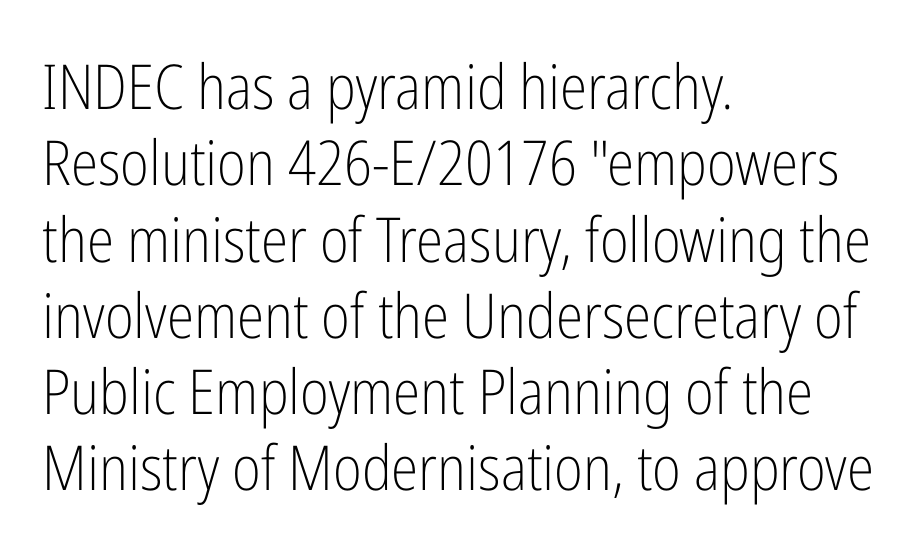
The letterforms sit shoulder to shoulder at normal distance. A roman cut, with each character standing at attention. The rendering uses natural spacing where letterforms have individual widths. Beneath every word, the page is bare. Counters stay open thanks to moderate or lighter strokes.
